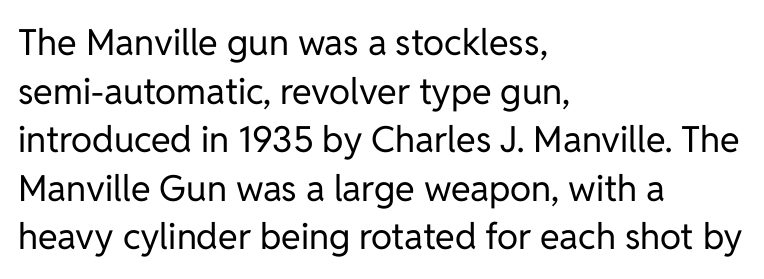
The image shows 36 px regular-weight sans-serif type, upright; set left-aligned, normal line spacing (1.35x), normal letter spacing, not underlined; low stroke contrast and a medium x-height.
